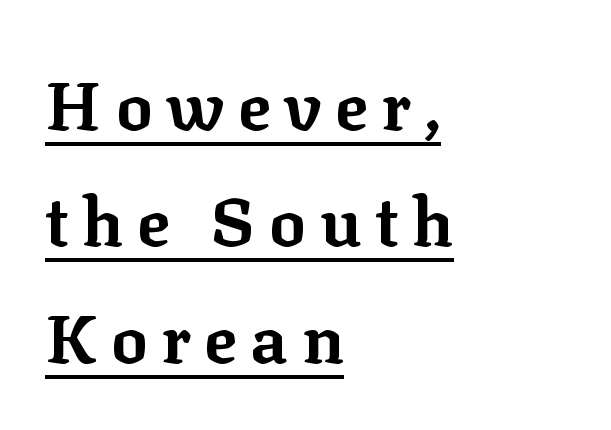
The image shows 68 px bold serif type, upright; set left-aligned, line spacing 1.71x, unusually wide letter spacing (+0.2 em), underlined; low stroke contrast and a medium x-height.
